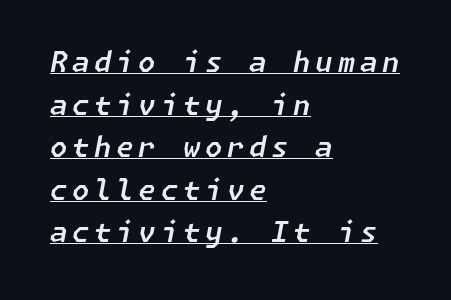
{"italic": "yes", "lean": "right", "slant_degrees": 11, "width": "normal", "stroke_contrast": "low", "x_height": "medium", "underline": "yes", "align": "left", "line_spacing": "normal", "line_spacing_ratio": 1.52, "glyph_px": 28}
